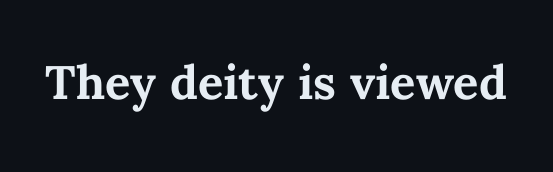
Ordinary non-slanted type is in use. Between one letter and the next there's only the usual sliver of space. The zone under the glyphs is completely vacant. Is this a fixed-width face? No — the glyphs have proportional, varying widths.
